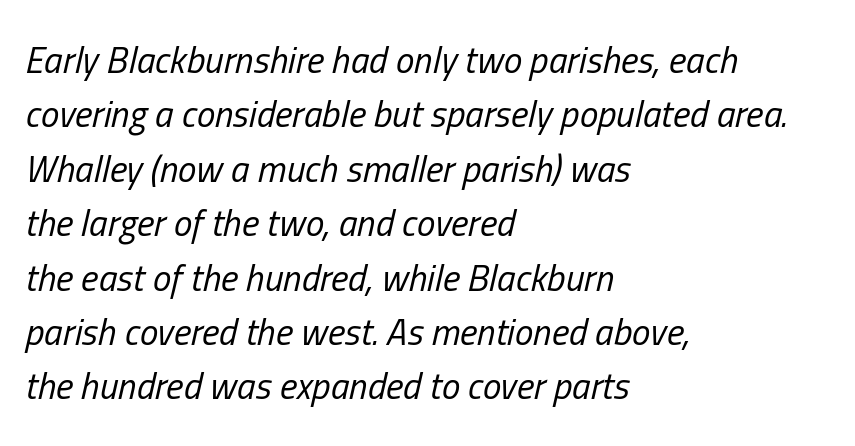
The face used here has a pronounced slope to its letters. Short note: letters normally spaced. Horizontally, the lines are justified to the leading edge only. Weight: not bold — regular or lighter.
